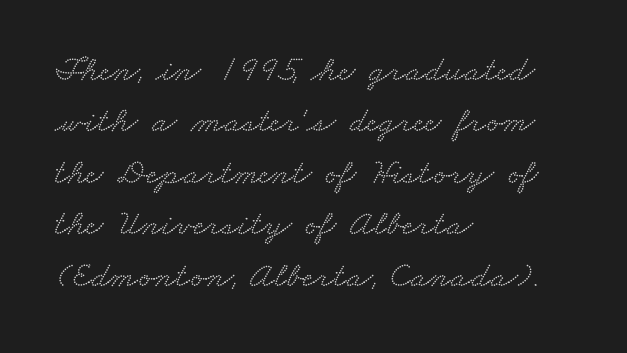
Q: Is the text underlined? A: No.
Q: How is the paragraph aligned? A: Left-aligned.
Q: Is the spacing between letters normal or unusually wide? A: Normal.
Q: Is the spacing between lines tight, normal or loose? A: Normal.
Q: Width (condensed, normal, or wide)? A: Wide.
Q: Stroke contrast? A: Low.
Q: x-height? A: Small.
Q: Monospaced? A: No.
